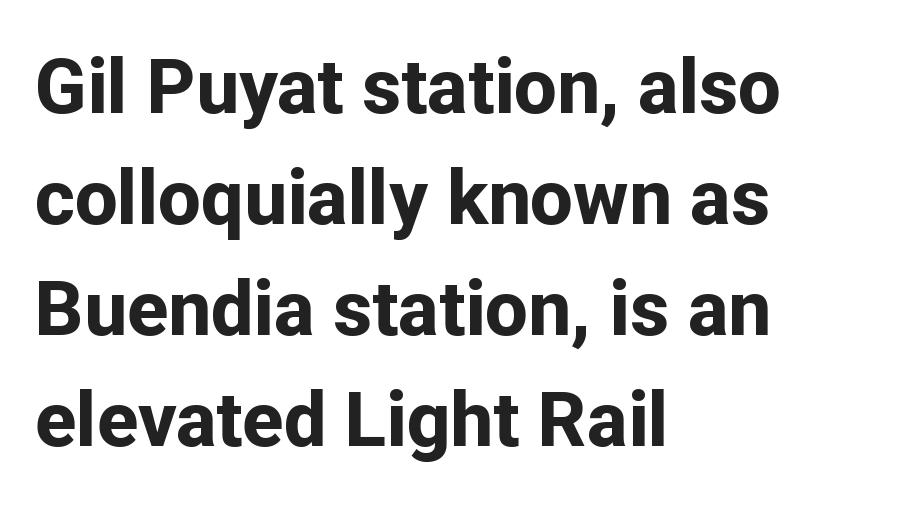
Q: Is the text bold? A: Yes.
Q: Is the text italic (slanted)? A: No, it is upright.
Q: Is the typeface a serif or a sans-serif typeface? A: Sans-serif.
Q: Is the text underlined? A: No.
Q: How is the paragraph aligned? A: Left-aligned.
Q: Is the spacing between letters normal or unusually wide? A: Normal.
Q: Is the spacing between lines tight, normal or loose? A: Normal.
Q: Width (condensed, normal, or wide)? A: Normal.
Q: Stroke contrast? A: Low.
Q: x-height? A: Medium.
Q: Monospaced? A: No.
